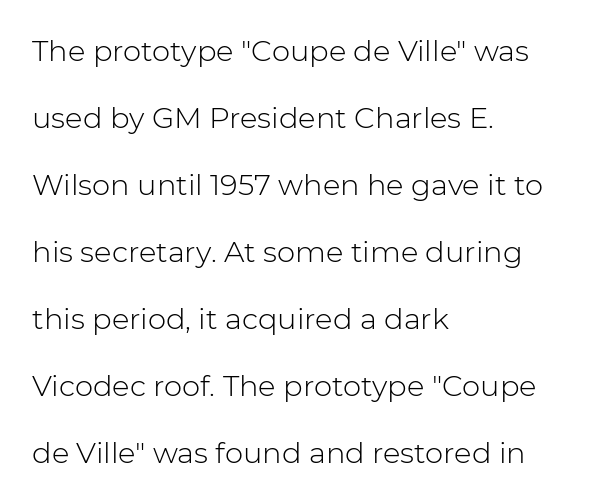
Q: Is the text bold? A: No.
Q: Is the text italic (slanted)? A: No, it is upright.
Q: Is the typeface a serif or a sans-serif typeface? A: Sans-serif.
Q: Is the text underlined? A: No.
Q: How is the paragraph aligned? A: Left-aligned.
Q: Is the spacing between letters normal or unusually wide? A: Normal.
Q: Is the spacing between lines tight, normal or loose? A: Loose.
Q: Width (condensed, normal, or wide)? A: Normal.
Q: Stroke contrast? A: Low.
Q: x-height? A: Medium.
Q: Monospaced? A: No.
